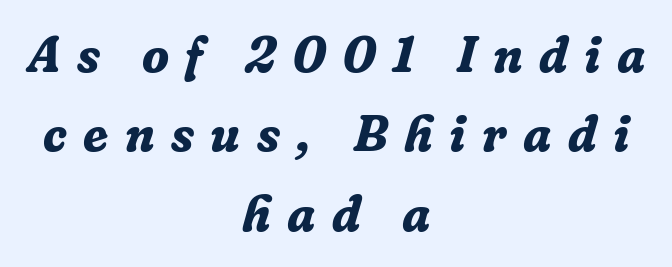
{"serif": "yes", "italic": "yes", "lean": "right", "slant_degrees": 16, "bold": "yes", "weight": "bold", "width": "normal", "stroke_contrast": "low", "x_height": "medium", "monospaced": "no", "underline": "no", "align": "center", "line_spacing": "normal", "line_spacing_ratio": 1.59, "letter_spacing": "wide", "letter_spacing_em": 0.33, "glyph_px": 50}
